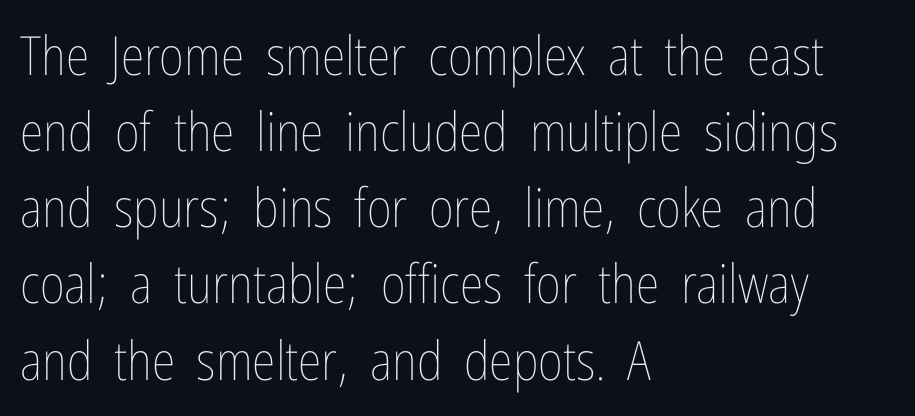
{"italic": "no", "bold": "no", "weight": "thin", "width": "condensed", "stroke_contrast": "low", "x_height": "medium", "monospaced": "no", "underline": "no", "align": "left", "line_spacing": "normal", "line_spacing_ratio": 1.41, "letter_spacing": "normal", "letter_spacing_em": 0.0, "glyph_px": 54}
